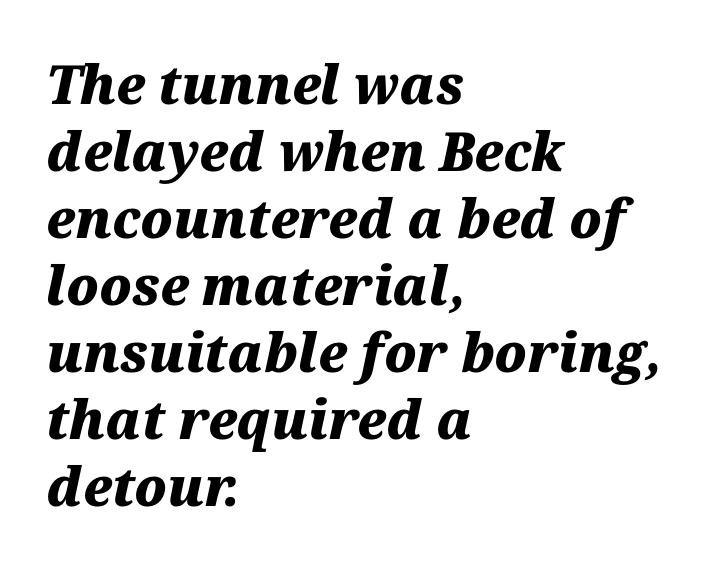
The image shows 54 px heavy type, italic (leaning right); set left-aligned, line spacing 1.24x, normal letter spacing, not underlined; medium stroke contrast and a medium x-height.
